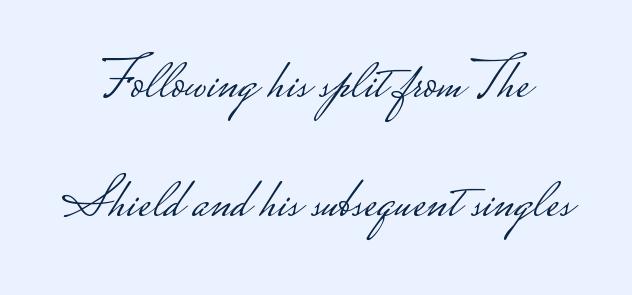
The image shows 57 px light, wide sans-serif type; set loose line spacing (2.08x), normal letter spacing, not underlined; low stroke contrast.
